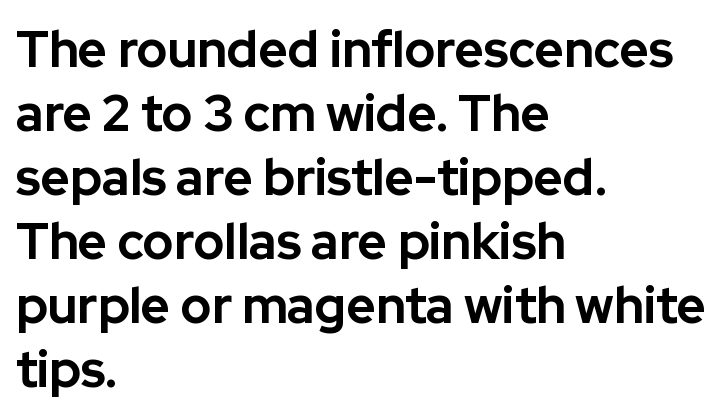
The image shows 50 px bold sans-serif type, upright; set left-aligned, normal line spacing (1.28x), normal letter spacing, not underlined; low stroke contrast and a medium x-height.
